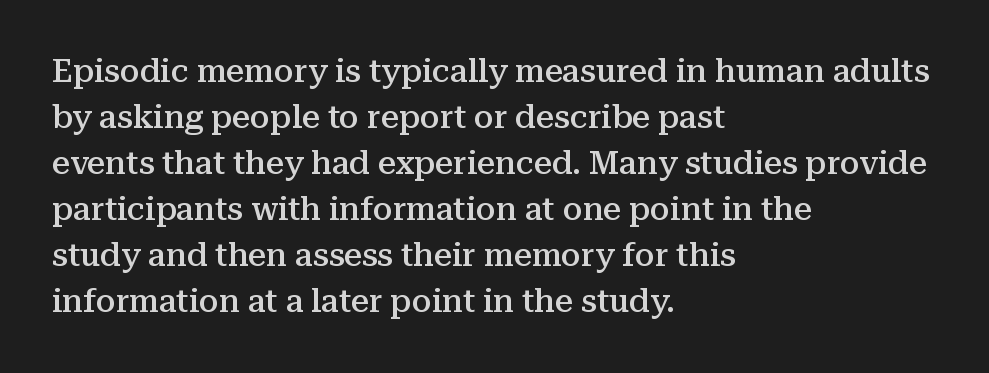
Q: Is the text bold? A: Semi-bold.
Q: Is the text italic (slanted)? A: No, it is upright.
Q: Is the typeface a serif or a sans-serif typeface? A: Serif.
Q: Is the text underlined? A: No.
Q: How is the paragraph aligned? A: Left-aligned.
Q: Is the spacing between letters normal or unusually wide? A: Normal.
Q: Is the spacing between lines tight, normal or loose? A: Normal.
Q: Width (condensed, normal, or wide)? A: Normal.
Q: Stroke contrast? A: Medium.
Q: x-height? A: Medium.
Q: Monospaced? A: No.
